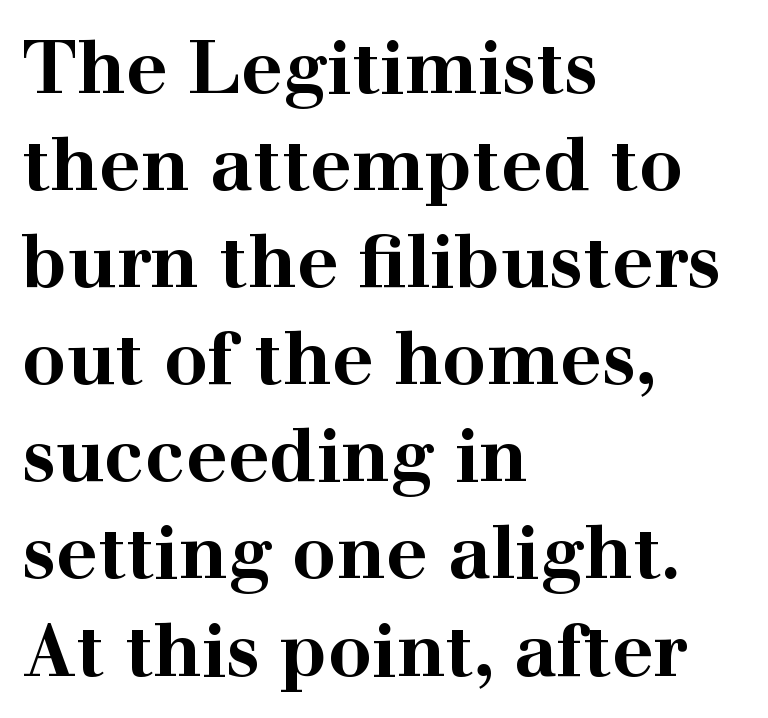
The image shows 73 px bold, wide serif type, upright; set left-aligned, normal line spacing (1.33x), normal letter spacing, not underlined; high stroke contrast and a medium x-height.
